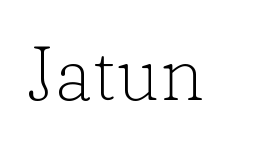
{"serif": "yes", "italic": "no", "bold": "no", "weight": "light", "width": "normal", "stroke_contrast": "low", "x_height": "medium", "monospaced": "no", "underline": "no", "letter_spacing": "normal", "letter_spacing_em": 0.0, "glyph_px": 76}
